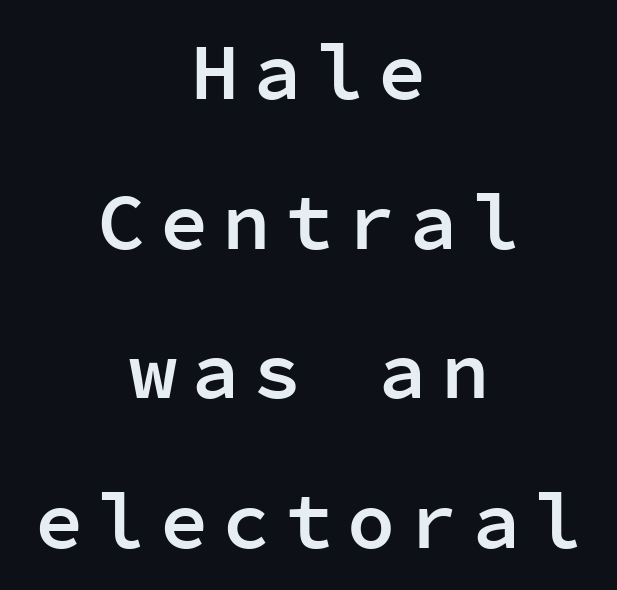
Q: Is the text bold? A: Semi-bold.
Q: Is the text italic (slanted)? A: No, it is upright.
Q: Is the typeface a serif or a sans-serif typeface? A: Sans-serif.
Q: Is the text underlined? A: No.
Q: How is the paragraph aligned? A: Centered.
Q: Width (condensed, normal, or wide)? A: Normal.
Q: Stroke contrast? A: Low.
Q: x-height? A: Medium.
Q: Monospaced? A: Yes.
